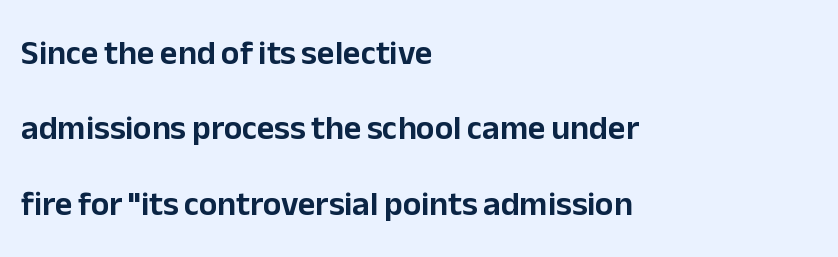
A classic flush-left, rag-right setting is used for this passage. Characters follow at the spacing the type designer built in. Students, observe: this is what heavily led, spacious text looks like. Descenders are the only things crossing below the line.
